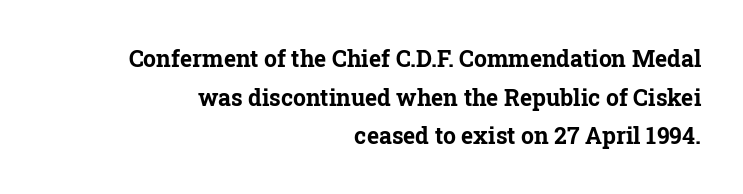
Q: Is the text bold? A: Yes.
Q: Is the text italic (slanted)? A: No, it is upright.
Q: Is the text underlined? A: No.
Q: How is the paragraph aligned? A: Right-aligned.
Q: Is the spacing between letters normal or unusually wide? A: Normal.
Q: Is the spacing between lines tight, normal or loose? A: Normal.
